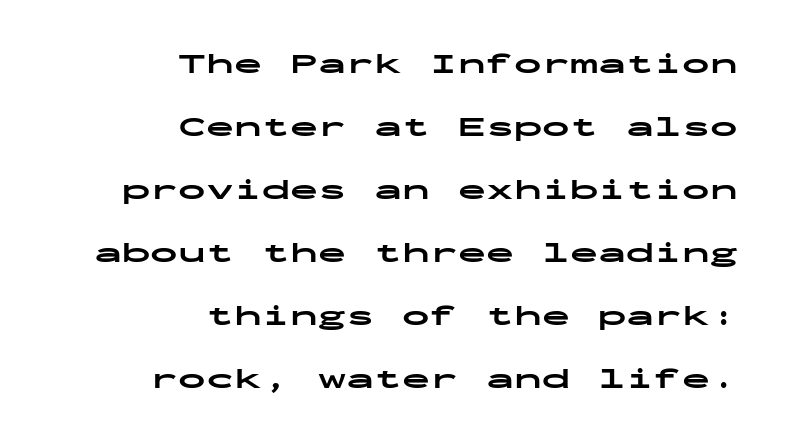
Q: Is the text bold? A: Yes.
Q: Is the text italic (slanted)? A: No, it is upright.
Q: Is the typeface a serif or a sans-serif typeface? A: Sans-serif.
Q: Is the text underlined? A: No.
Q: How is the paragraph aligned? A: Right-aligned.
Q: Is the spacing between letters normal or unusually wide? A: Normal.
Q: Is the spacing between lines tight, normal or loose? A: Loose.
Q: Width (condensed, normal, or wide)? A: Wide.
Q: Stroke contrast? A: Low.
Q: x-height? A: Medium.
Q: Monospaced? A: Yes.
